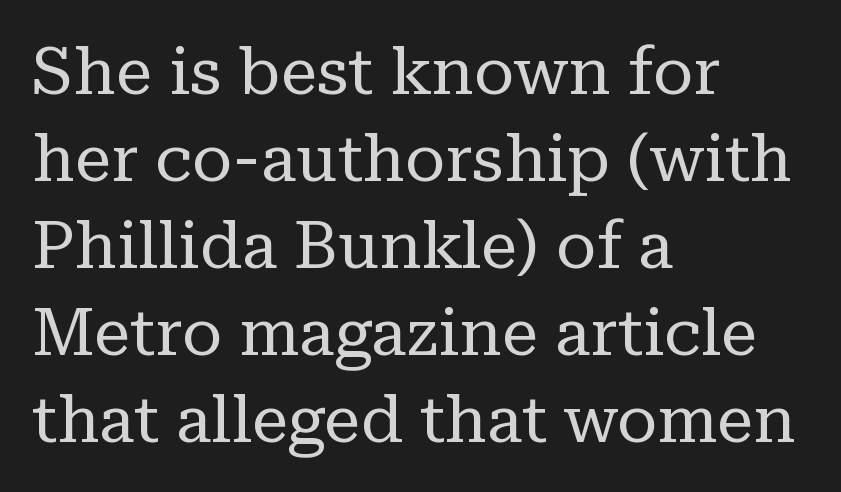
The image shows 66 px regular-weight serif type, upright; set left-aligned, normal line spacing (1.32x), normal letter spacing, not underlined; low stroke contrast and a medium x-height.
